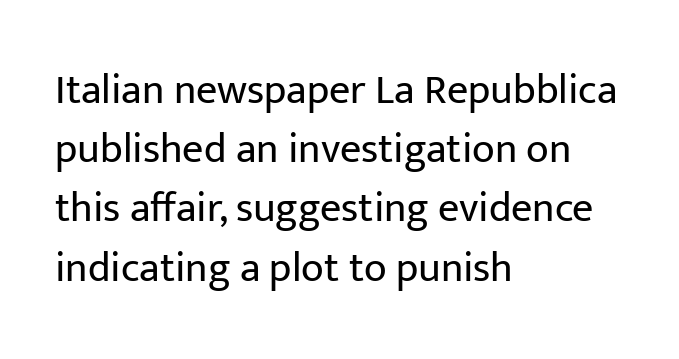
Q: Is the text bold? A: No.
Q: Is the text italic (slanted)? A: No, it is upright.
Q: Is the typeface a serif or a sans-serif typeface? A: Sans-serif.
Q: Is the text underlined? A: No.
Q: How is the paragraph aligned? A: Left-aligned.
Q: Is the spacing between letters normal or unusually wide? A: Normal.
Q: Is the spacing between lines tight, normal or loose? A: Normal.
Q: Width (condensed, normal, or wide)? A: Normal.
Q: Stroke contrast? A: Low.
Q: x-height? A: Medium.
Q: Monospaced? A: No.
